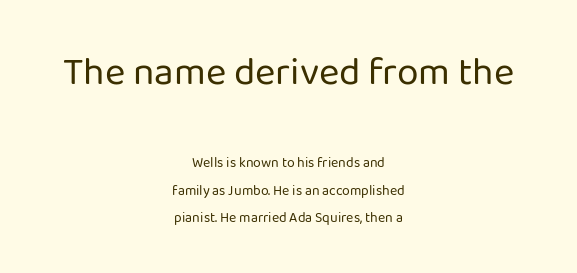
The designer went with a sans here, leaving each stem footless. Is the lower block the larger one? No — the upper block carries the bigger type. The line-height multiplier appears high, well above default. Here the designer chose a conventional face with non-uniform glyph widths. It's the straight-up-and-down kind of type. Each line is balanced around a shared central axis.
